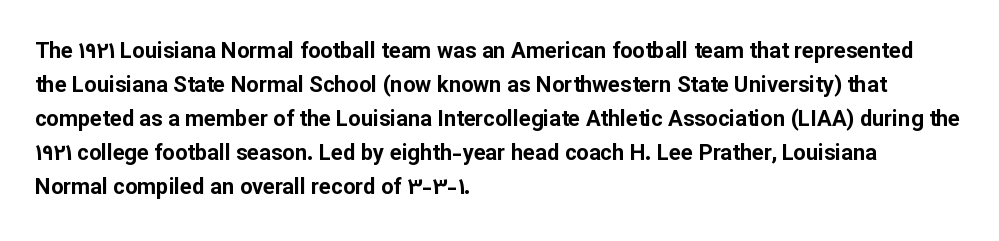
The lettering holds an erect, upright posture throughout. No word sits above an underline. Thick stems and heavy bowls — unmistakably bold. How are the letters spaced? Ordinarily, with no added tracking. Line beginnings align vertically; line endings do not.
